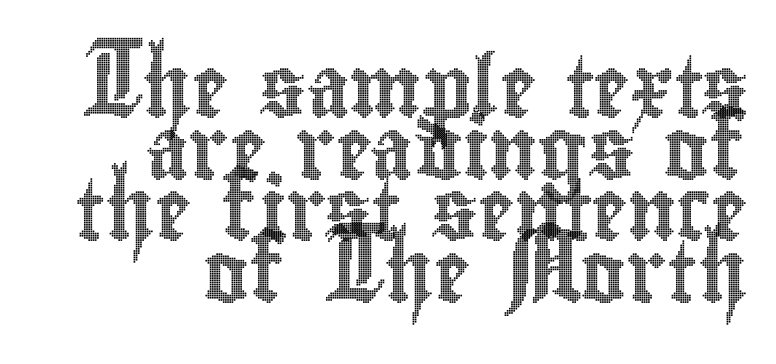
Each letter keeps its own natural width here, so spacing adapts to shape. Does the leading feel generous? Not at all — it's pinched. Tracking here is standard; glyphs follow each other at the usual distance. Teacher's note: observe the even right margin — that is flush-right alignment.
